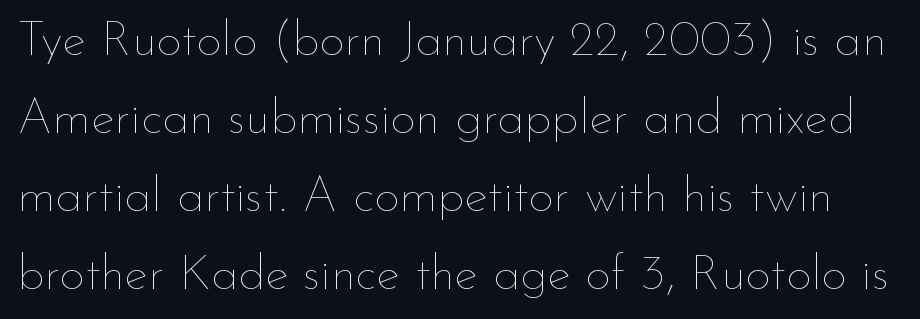
The image shows 50 px thin type, upright; set normal line spacing (1.56x), normal letter spacing, not underlined; low stroke contrast and a small x-height.
